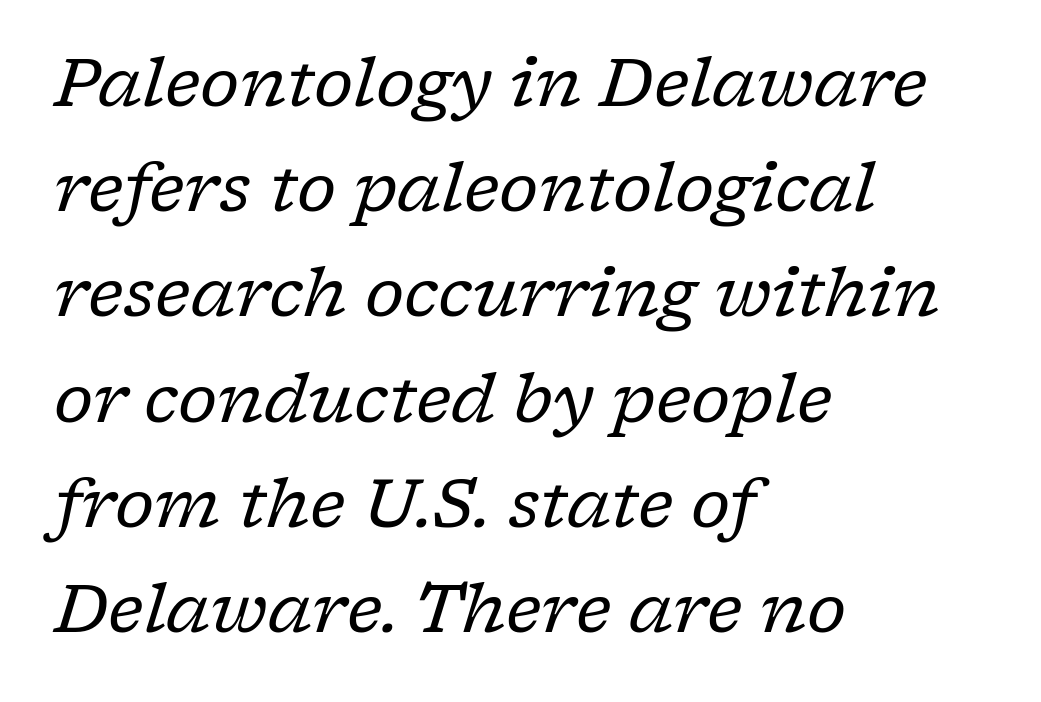
The image shows 67 px regular-weight serif type, italic (leaning right); set left-aligned, normal line spacing (1.57x), normal letter spacing, not underlined; low stroke contrast and a medium x-height.
